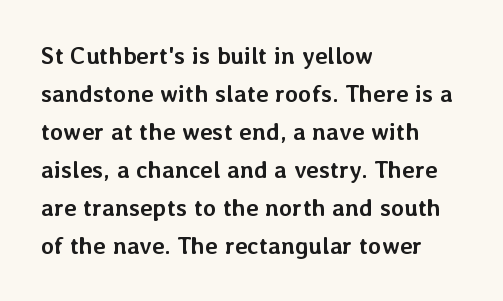
Q: Is the text bold? A: Yes.
Q: Is the text italic (slanted)? A: No, it is upright.
Q: Is the text underlined? A: No.
Q: How is the paragraph aligned? A: Left-aligned.
Q: Is the spacing between letters normal or unusually wide? A: Normal.
Q: Is the spacing between lines tight, normal or loose? A: Normal.
